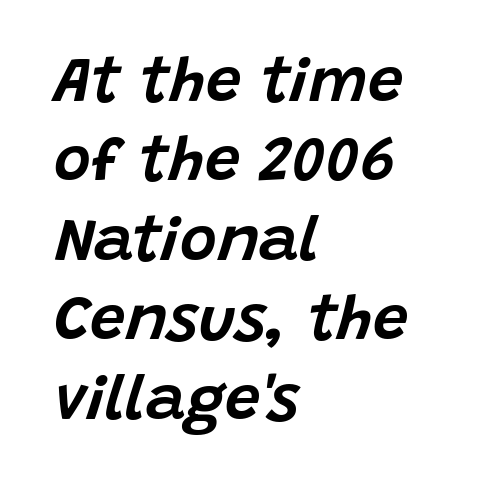
The image shows 63 px text type, italic (leaning right); set left-aligned, normal line spacing (1.26x), normal letter spacing, not underlined; low stroke contrast and a large x-height.
